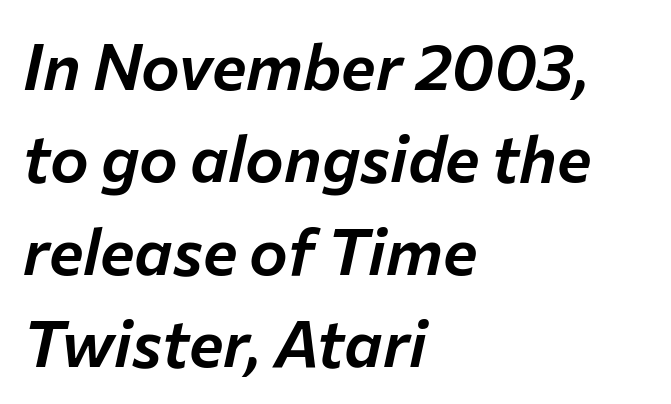
The image shows 65 px text type, italic (leaning right); set left-aligned, normal line spacing (1.42x), normal letter spacing, not underlined; low stroke contrast and a medium x-height.
